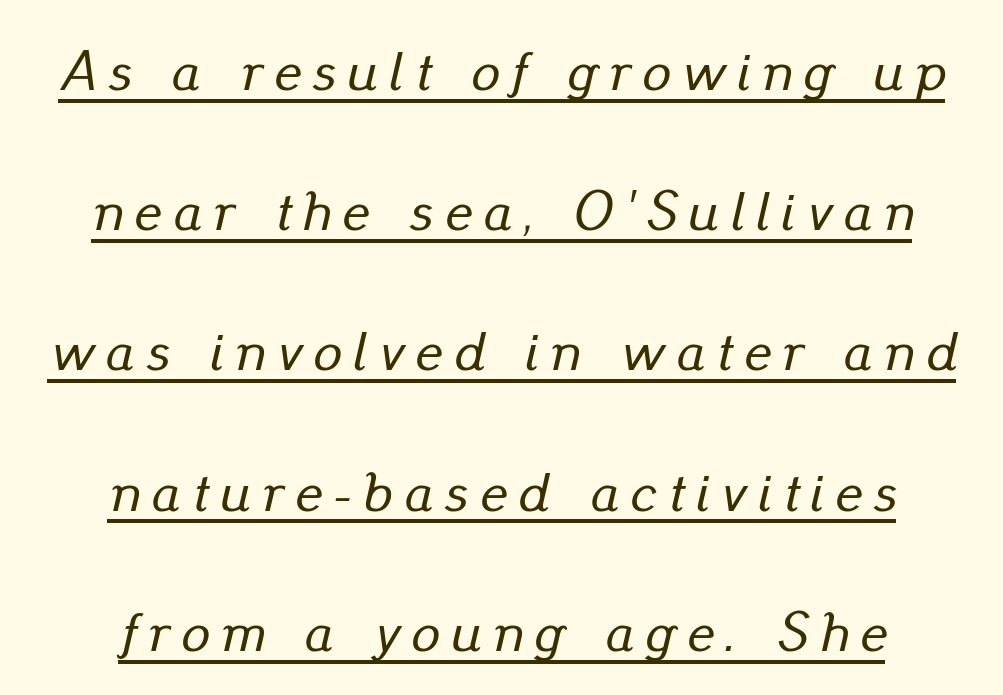
{"italic": "yes", "lean": "right", "slant_degrees": 13, "width": "normal", "stroke_contrast": "low", "x_height": "small", "monospaced": "no", "underline": "yes", "align": "center", "line_spacing": "loose", "line_spacing_ratio": 2.46, "letter_spacing": "wide", "letter_spacing_em": 0.2, "glyph_px": 57}
